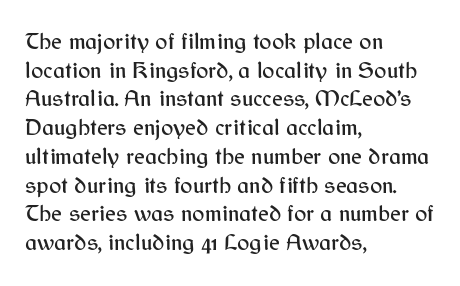
{"italic": "no", "underline": "no", "align": "left", "line_spacing": "normal", "line_spacing_ratio": 1.25, "letter_spacing": "normal", "letter_spacing_em": 0.0, "glyph_px": 23}
